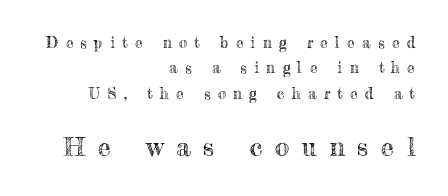
You could only call the tracking loose — the letters float apart. The lettering holds an erect, upright posture throughout. A flush-right, rag-left setting is used for this passage. The lines sit at an ordinary, default distance from one another. Descender tails drop into unmarked territory.
